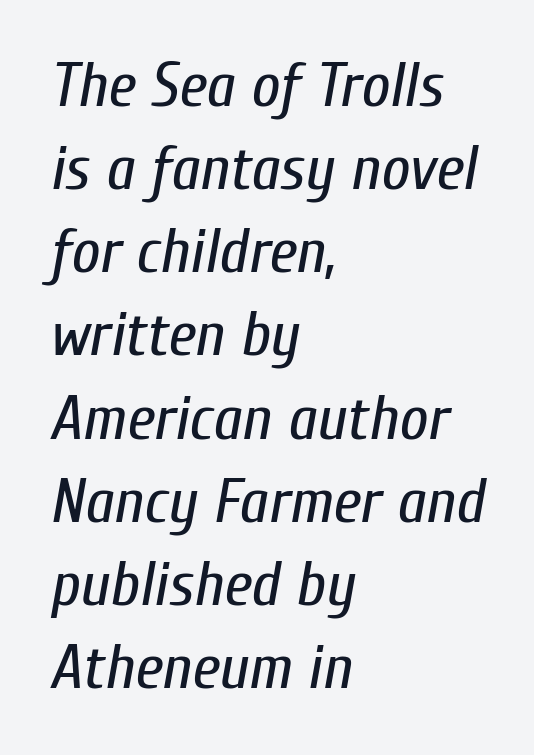
{"italic": "yes", "lean": "right", "slant_degrees": 10, "bold": "no", "weight": "regular", "width": "condensed", "stroke_contrast": "low", "x_height": "medium", "monospaced": "no", "underline": "no", "align": "left", "line_spacing": "normal", "line_spacing_ratio": 1.32, "letter_spacing": "normal", "letter_spacing_em": 0.0, "glyph_px": 63}
